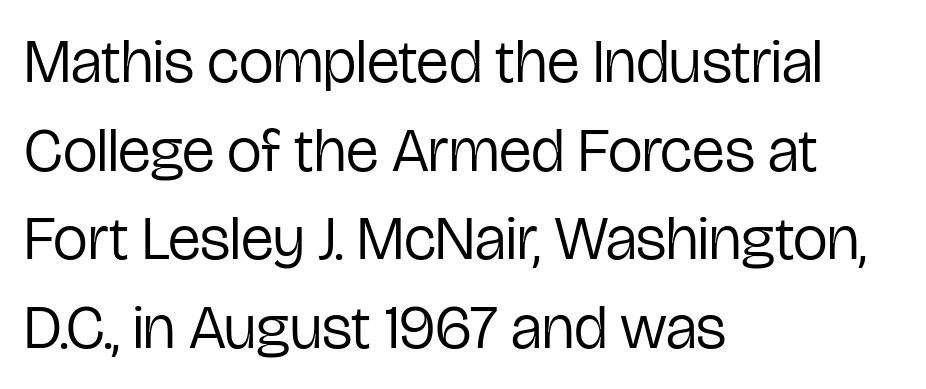
{"serif": "no", "italic": "no", "bold": "no", "weight": "regular", "width": "condensed", "stroke_contrast": "low", "x_height": "medium", "monospaced": "no", "underline": "no", "align": "left", "line_spacing": "normal", "line_spacing_ratio": 1.43, "letter_spacing": "normal", "letter_spacing_em": 0.0, "glyph_px": 62}
